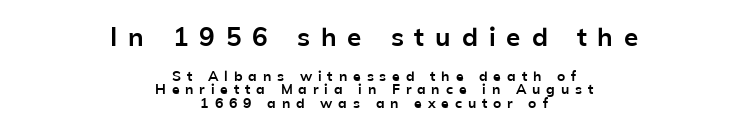
Does the weight exceed regular? Yes, all the way to bold. The space beneath each line is pristine and unruled. This is the regular roman posture of the typeface. The text block is weighted toward neither margin, spreading evenly from the middle. Two sizes are in play, and the larger belongs to the first block. The tracking reads as deliberately expanded to a designer's eye.
